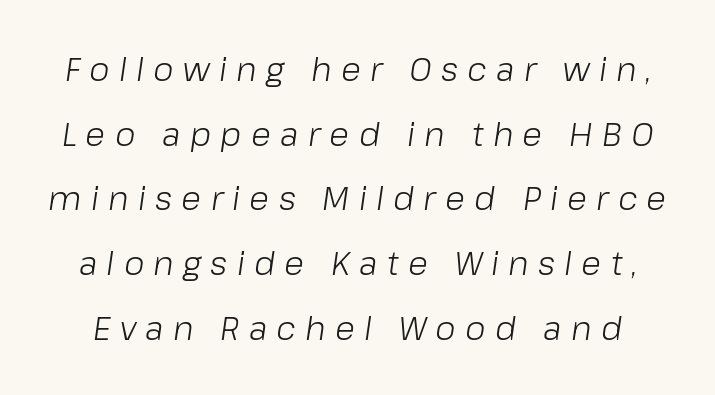
Inter-character spacing is expanded well beyond the font's built-in metrics. Whoever set this chose breathing room over compactness in the vertical rhythm. Note the varied advance widths — an 'i' is clearly narrower than an 'm'. Weight: regular or lighter. Notice how the stems are inclined rather than vertical — that's the hallmark of italics.
